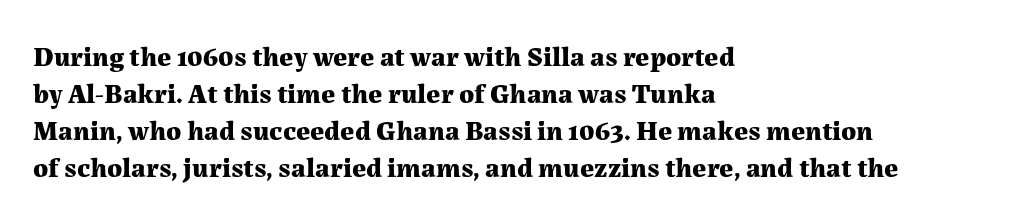
{"serif": "yes", "italic": "no", "bold": "yes", "weight": "bold", "width": "normal", "stroke_contrast": "medium", "x_height": "medium", "monospaced": "no", "underline": "no", "align": "left", "line_spacing": "normal", "line_spacing_ratio": 1.32, "letter_spacing": "normal", "letter_spacing_em": 0.0, "glyph_px": 28}
